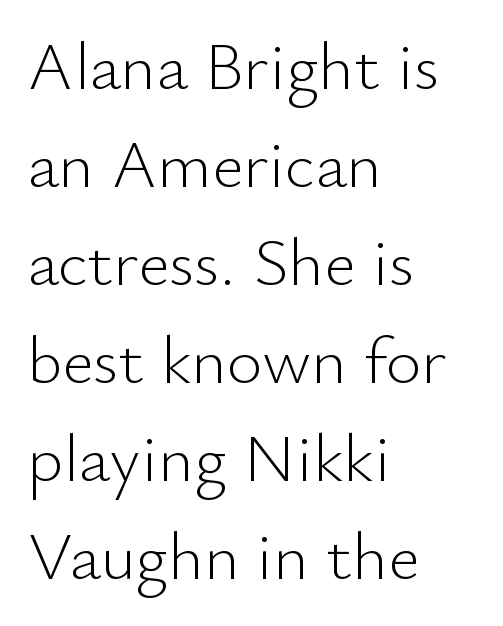
{"serif": "no", "italic": "no", "bold": "no", "weight": "light", "width": "normal", "stroke_contrast": "low", "x_height": "small", "monospaced": "no", "underline": "no", "align": "left", "line_spacing": "normal", "line_spacing_ratio": 1.44, "letter_spacing": "normal", "letter_spacing_em": 0.0, "glyph_px": 68}
